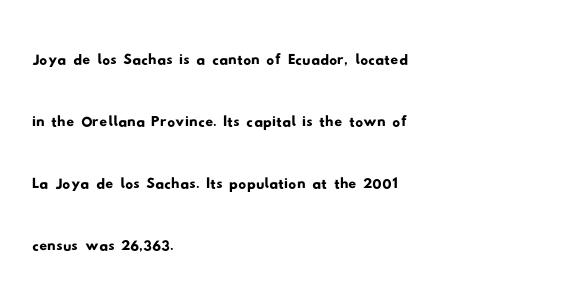
Q: Is the typeface a serif or a sans-serif typeface? A: Sans-serif.
Q: Is the text underlined? A: No.
Q: How is the paragraph aligned? A: Left-aligned.
Q: Is the spacing between letters normal or unusually wide? A: Normal.
Q: Is the spacing between lines tight, normal or loose? A: Normal.
Q: Width (condensed, normal, or wide)? A: Wide.
Q: Stroke contrast? A: Low.
Q: x-height? A: Small.
Q: Monospaced? A: No.
